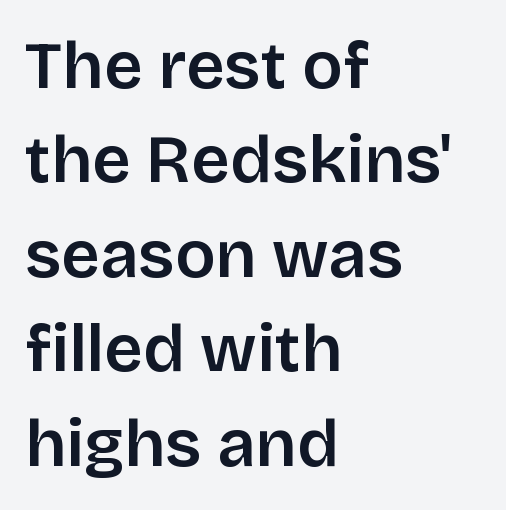
The image shows 67 px sans-serif type, upright; set left-aligned, normal line spacing (1.41x), normal letter spacing, not underlined; low stroke contrast and a large x-height.
